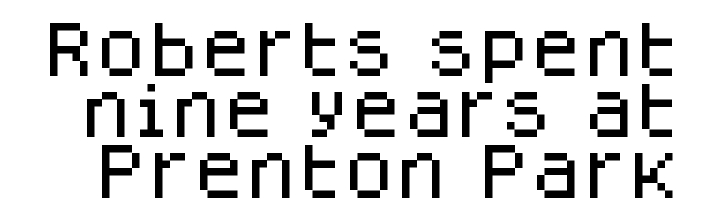
The image shows 60 px sans-serif type, upright; set tight line spacing (1.02x), normal letter spacing, not underlined; low stroke contrast and a large x-height.
